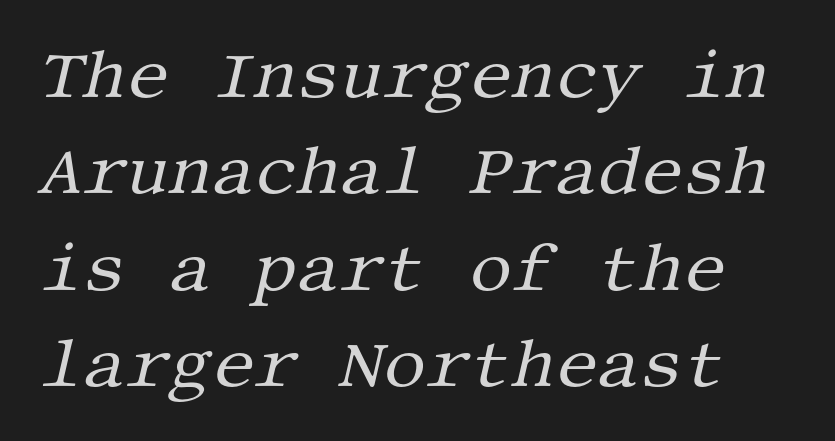
The image shows 67 px regular-weight serif type, italic (leaning right); set normal line spacing (1.44x), normal letter spacing, not underlined; medium stroke contrast and a large x-height.
